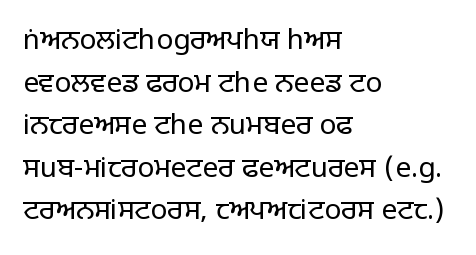
The image shows 28 px light sans-serif type, upright; set left-aligned, normal line spacing (1.52x), normal letter spacing, not underlined; low stroke contrast and a large x-height.
